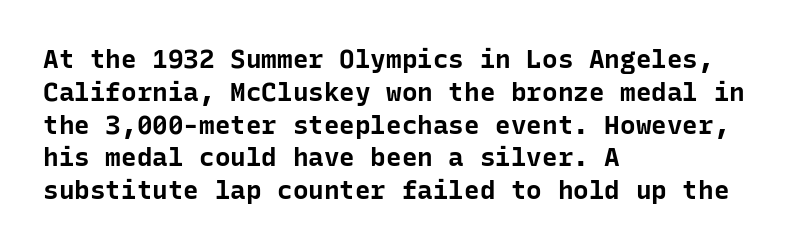
{"italic": "no", "bold": "yes", "underline": "no", "align": "left", "line_spacing": "normal", "line_spacing_ratio": 1.26, "letter_spacing": "normal", "letter_spacing_em": 0.0, "glyph_px": 26}
